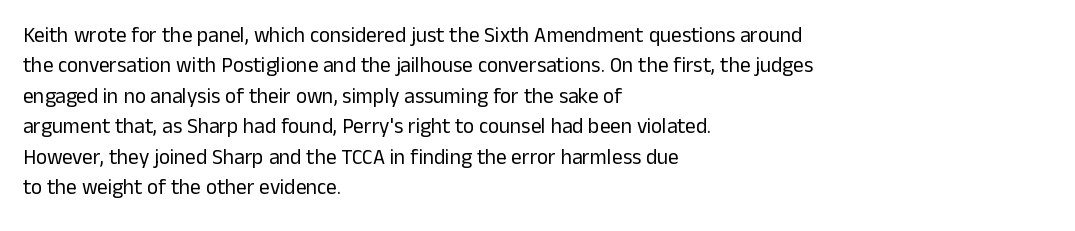
The image shows 21 px text type, upright; set left-aligned, normal line spacing (1.45x), normal letter spacing, not underlined.
